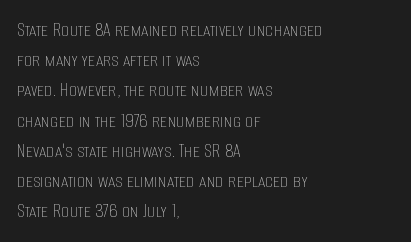
{"italic": "no", "bold": "no", "underline": "no", "align": "left", "line_spacing": "normal", "line_spacing_ratio": 1.44, "letter_spacing": "normal", "letter_spacing_em": 0.0, "glyph_px": 21}
